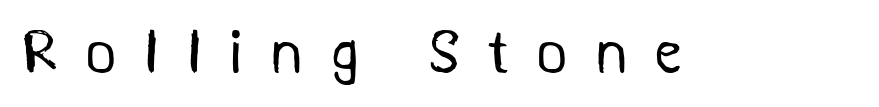
Q: Is the text bold? A: No.
Q: Is the typeface a serif or a sans-serif typeface? A: Sans-serif.
Q: Is the text underlined? A: No.
Q: Is the spacing between letters normal or unusually wide? A: Unusually wide.
Q: Width (condensed, normal, or wide)? A: Normal.
Q: Stroke contrast? A: Medium.
Q: x-height? A: Medium.
Q: Monospaced? A: No.
